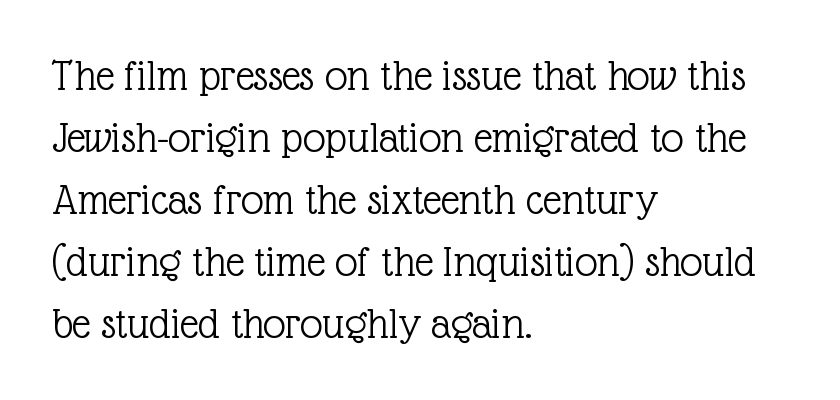
{"serif": "yes", "italic": "no", "bold": "no", "weight": "light", "width": "normal", "x_height": "medium", "monospaced": "no", "underline": "no", "align": "left", "line_spacing": "normal", "line_spacing_ratio": 1.38, "letter_spacing": "normal", "letter_spacing_em": 0.0, "glyph_px": 45}
